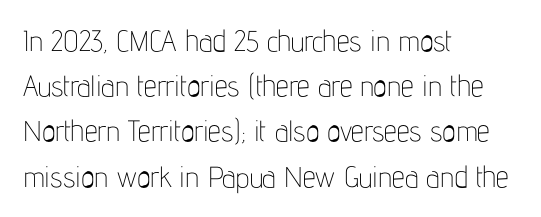
{"serif": "no", "italic": "no", "bold": "no", "weight": "thin", "width": "condensed", "stroke_contrast": "low", "x_height": "medium", "monospaced": "no", "underline": "no", "align": "left", "line_spacing": "normal", "line_spacing_ratio": 1.56, "letter_spacing": "normal", "letter_spacing_em": 0.0, "glyph_px": 29}
